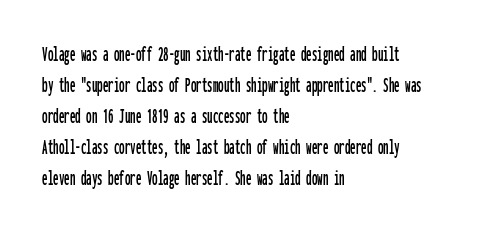
{"italic": "no", "underline": "no", "align": "left", "line_spacing": "normal", "line_spacing_ratio": 1.41, "letter_spacing": "normal", "letter_spacing_em": 0.0, "glyph_px": 22}
